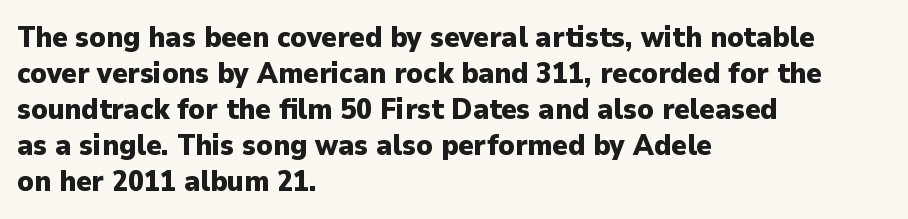
This is heavy type, rendered in bold. Observe the absence of serifs on each vertical stroke in this sample. The area under the type is left untouched. The letters stand straight up with perfectly vertical stems.
